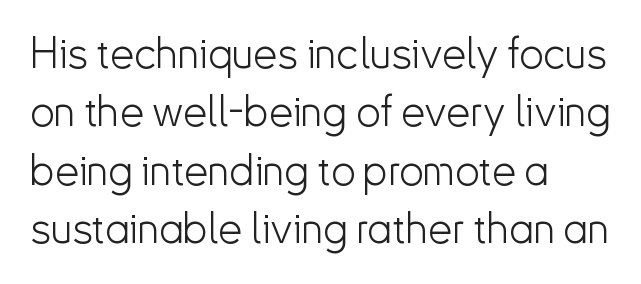
{"serif": "no", "italic": "no", "bold": "no", "weight": "light", "width": "normal", "stroke_contrast": "low", "x_height": "small", "monospaced": "no", "underline": "no", "align": "left", "line_spacing": "normal", "line_spacing_ratio": 1.36, "letter_spacing": "normal", "letter_spacing_em": 0.0, "glyph_px": 43}
